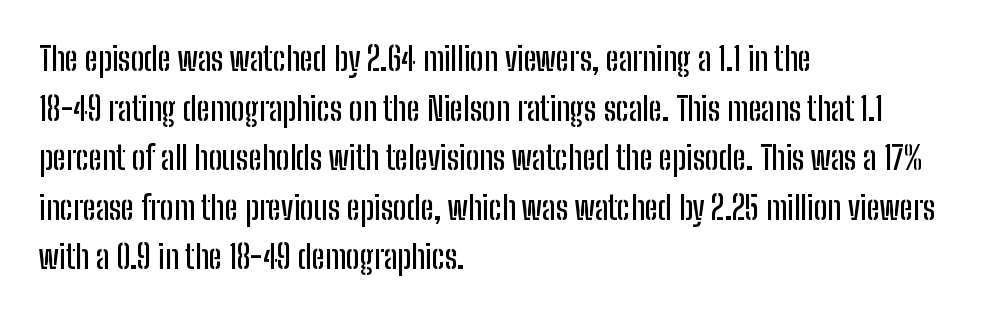
Q: Is the text italic (slanted)? A: No, it is upright.
Q: Is the typeface a serif or a sans-serif typeface? A: Sans-serif.
Q: Is the text underlined? A: No.
Q: How is the paragraph aligned? A: Left-aligned.
Q: Is the spacing between letters normal or unusually wide? A: Normal.
Q: Is the spacing between lines tight, normal or loose? A: Normal.
Q: Width (condensed, normal, or wide)? A: Condensed.
Q: Stroke contrast? A: Low.
Q: x-height? A: Medium.
Q: Monospaced? A: No.
